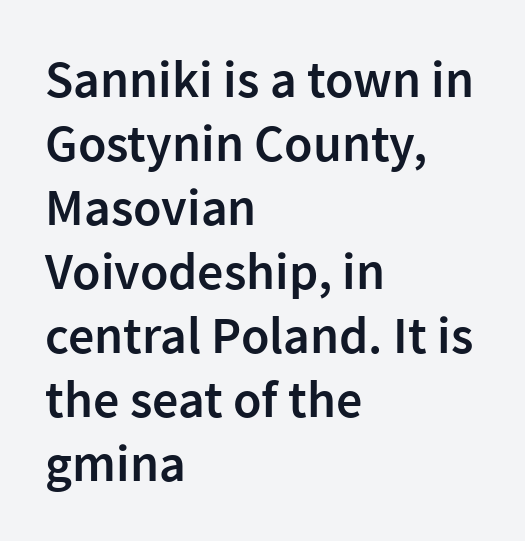
The image shows 52 px semibold sans-serif type, upright; set left-aligned, line spacing 1.23x, normal letter spacing, not underlined; low stroke contrast and a medium x-height.
